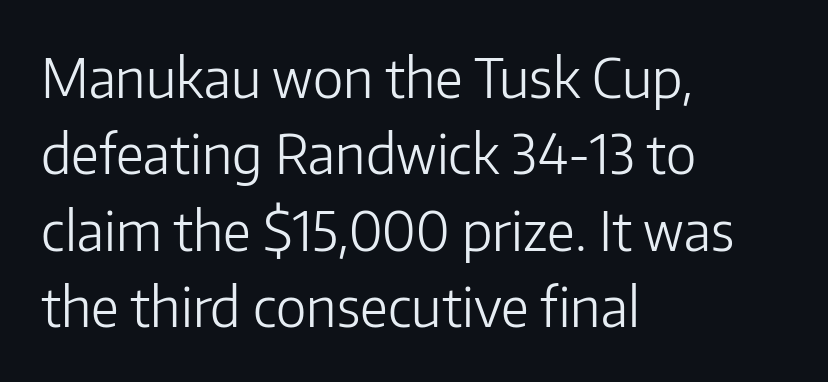
Each word holds together tightly as a unit, with standard inter-letter gaps. The specimen omits any rule beneath the text block's lines. Observe the absence of serifs on each vertical stroke in this sample. Vertical strokes here are truly vertical. The text block is weighted toward the left margin, trailing off unevenly rightward. If you measured baseline to baseline, you'd find a middling distance.
